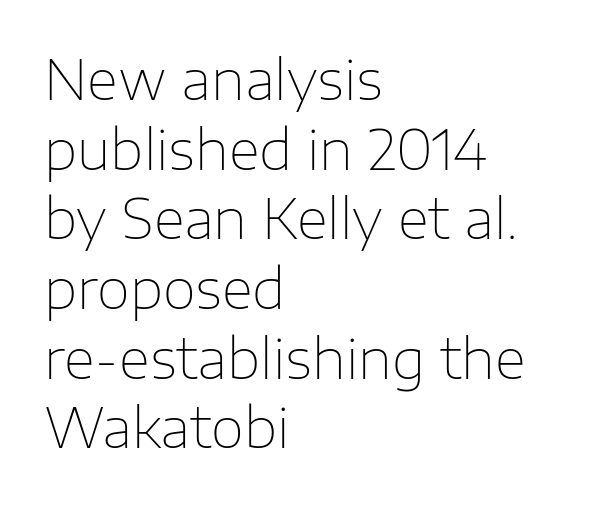
{"serif": "no", "italic": "no", "bold": "no", "weight": "thin", "width": "normal", "stroke_contrast": "low", "x_height": "medium", "monospaced": "no", "underline": "no", "align": "left", "line_spacing": "normal", "line_spacing_ratio": 1.29, "letter_spacing": "normal", "letter_spacing_em": 0.0, "glyph_px": 54}
